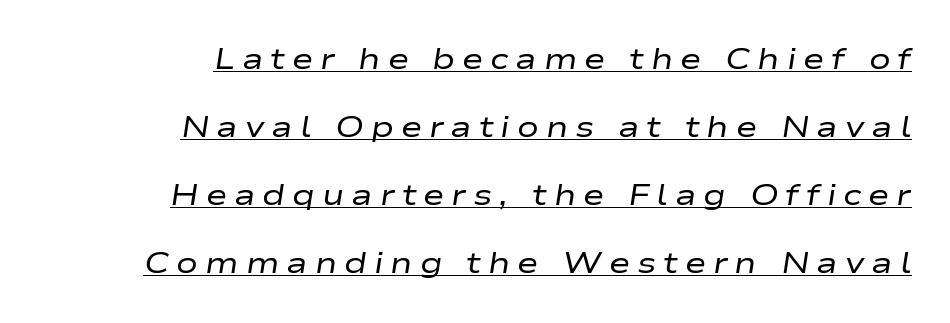
{"italic": "yes", "lean": "right", "slant_degrees": 9, "bold": "no", "weight": "regular", "width": "wide", "stroke_contrast": "low", "x_height": "medium", "monospaced": "no", "underline": "yes", "align": "right", "line_spacing": "loose", "line_spacing_ratio": 2.34, "letter_spacing": "wide", "letter_spacing_em": 0.24, "glyph_px": 29}
